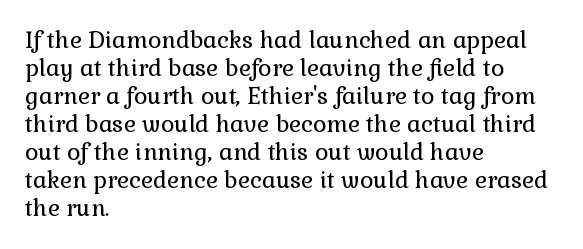
Every stem runs plumb, perpendicular to the baseline. Layout note: lines flush left. Decoration check: the copy has no underline. Short note: letters normally spaced.
